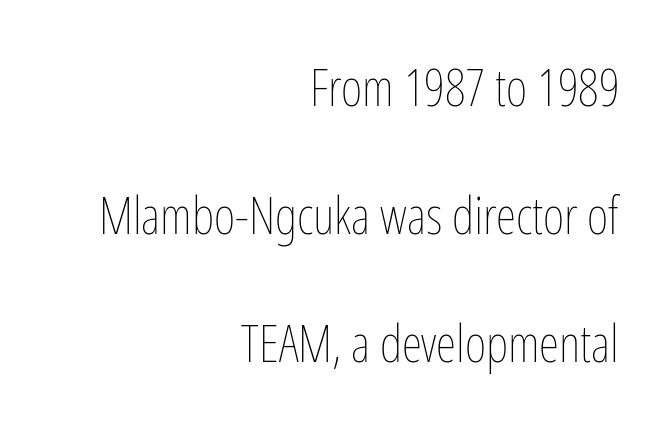
Vertical spacing — loose. These lines are rendered in a variable-pitch font. Notice how the passage keeps a crisp vertical edge on the right only. The horizontal fit of the characters is conventional and even.
